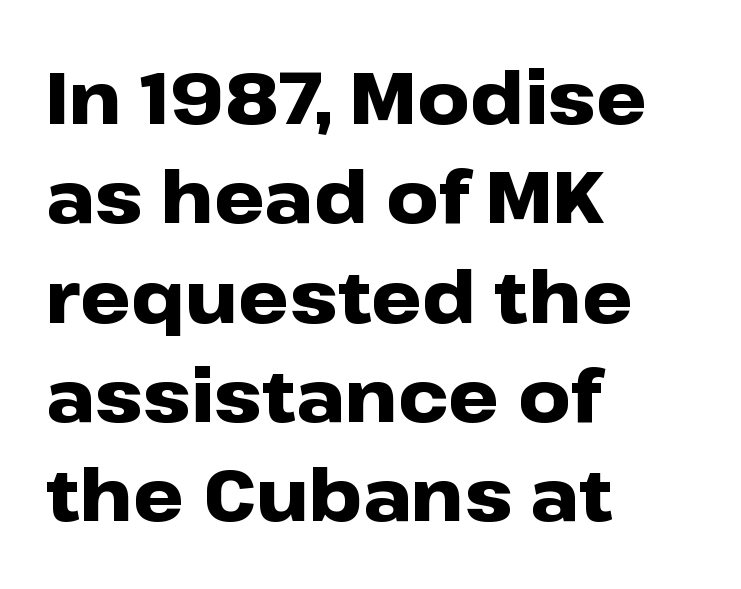
Honestly, the letter spacing is just normal — you wouldn't notice it. This is sans-serif lettering, the kind often seen on screens and signage. If you measured baseline to baseline, you'd find a middling distance. Note the varied advance widths — an 'i' is clearly narrower than an 'm'.
